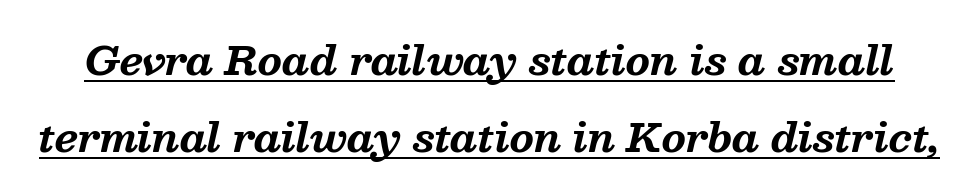
Q: Is the text bold? A: Yes.
Q: Is the text italic (slanted)? A: Yes, it leans right by about 13 degrees.
Q: Is the typeface a serif or a sans-serif typeface? A: Serif.
Q: Is the text underlined? A: Yes.
Q: Is the spacing between letters normal or unusually wide? A: Normal.
Q: Is the spacing between lines tight, normal or loose? A: Loose.
Q: Width (condensed, normal, or wide)? A: Normal.
Q: Stroke contrast? A: Medium.
Q: x-height? A: Medium.
Q: Monospaced? A: No.
